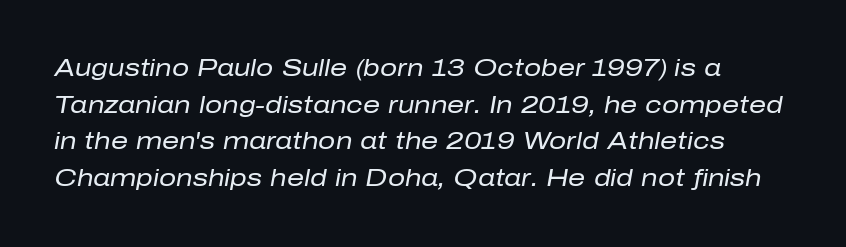
Each stroke keeps to a modest, everyday thickness or less. Summary of vertical rhythm: regular, with standard interline spacing. Descender tails drop into unmarked territory. Between one letter and the next there's only the usual sliver of space. In terms of posture, this sample is oblique.
